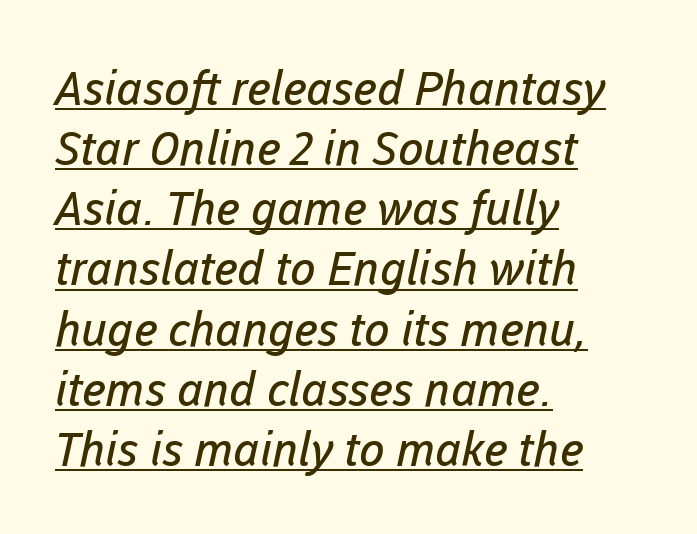
{"serif": "no", "bold": "no", "weight": "regular", "width": "normal", "stroke_contrast": "low", "x_height": "medium", "monospaced": "no", "underline": "yes", "align": "left", "line_spacing": "normal", "line_spacing_ratio": 1.28, "letter_spacing": "normal", "letter_spacing_em": 0.0, "glyph_px": 47}
